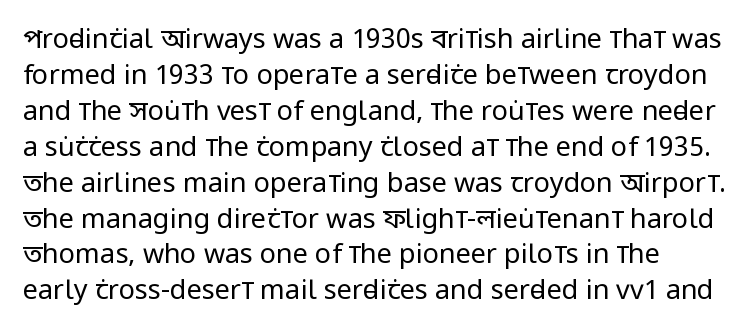
Nope, not italic — everything's standing straight. Only glyphs here, with clear space below each row. This rendering leaves character spacing at its baseline value. The lines sit at an ordinary, default distance from one another. Ink coverage per letter is moderate at most.
